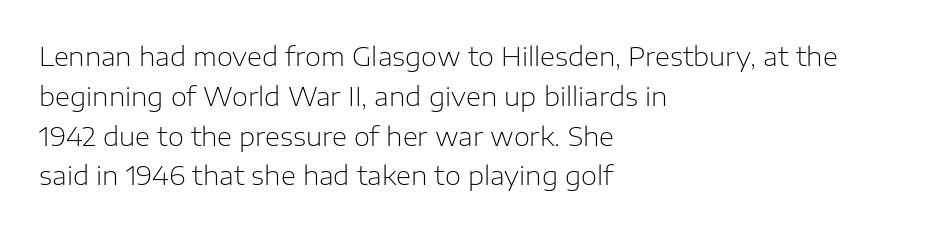
{"italic": "no", "bold": "no", "underline": "no", "align": "left", "line_spacing": "normal", "line_spacing_ratio": 1.53, "letter_spacing": "normal", "letter_spacing_em": 0.0, "glyph_px": 26}
